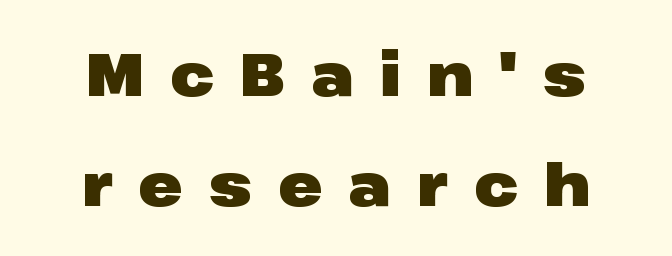
Descenders hang freely into open space. The setting favours the middle, as headings and verse often do. How are the letters spaced? Widely, with obvious added tracking. The sample has been set heavy, in full bold.
